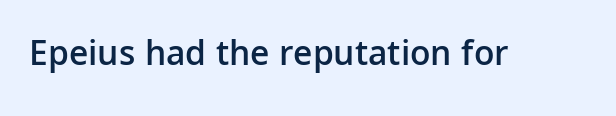
{"serif": "no", "italic": "no", "bold": "semi", "weight": "semibold", "width": "normal", "stroke_contrast": "low", "x_height": "medium", "monospaced": "no", "underline": "no", "letter_spacing": "normal", "letter_spacing_em": 0.0, "glyph_px": 36}
